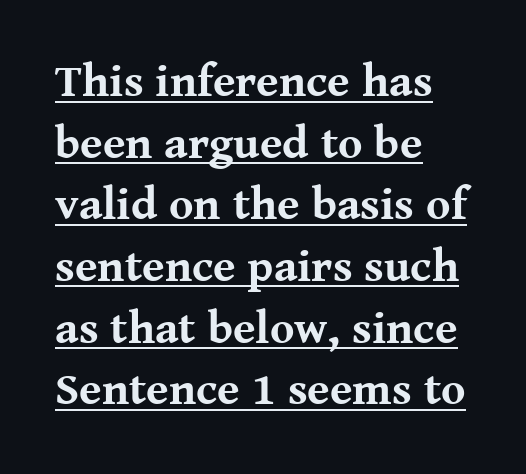
The image shows 46 px bold serif type, upright; set left-aligned, normal line spacing (1.34x), normal letter spacing, underlined; medium stroke contrast and a medium x-height.
